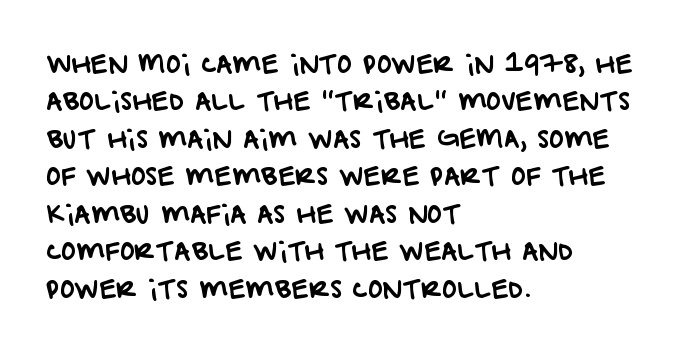
Q: Is the text underlined? A: No.
Q: How is the paragraph aligned? A: Left-aligned.
Q: Is the spacing between letters normal or unusually wide? A: Normal.
Q: Is the spacing between lines tight, normal or loose? A: Normal.
